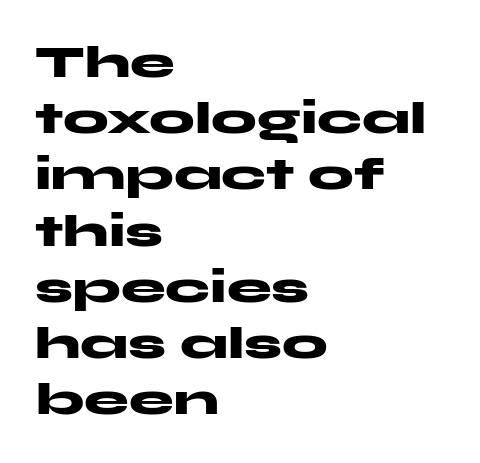
The image shows 45 px heavy, wide sans-serif type, upright; set left-aligned, normal line spacing (1.25x), normal letter spacing, not underlined; medium stroke contrast and a medium x-height.
